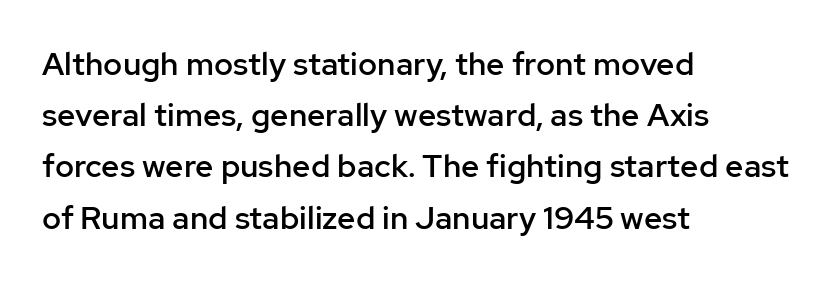
The image shows 32 px semibold sans-serif type, upright; set left-aligned, normal line spacing (1.6x), normal letter spacing, not underlined; low stroke contrast and a medium x-height.
